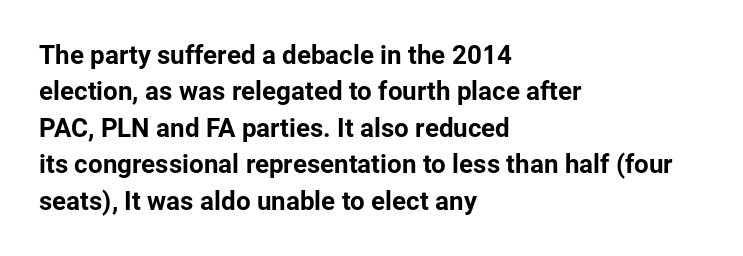
{"italic": "no", "underline": "no", "align": "left", "line_spacing": "normal", "line_spacing_ratio": 1.4, "letter_spacing": "normal", "letter_spacing_em": 0.0, "glyph_px": 26}
